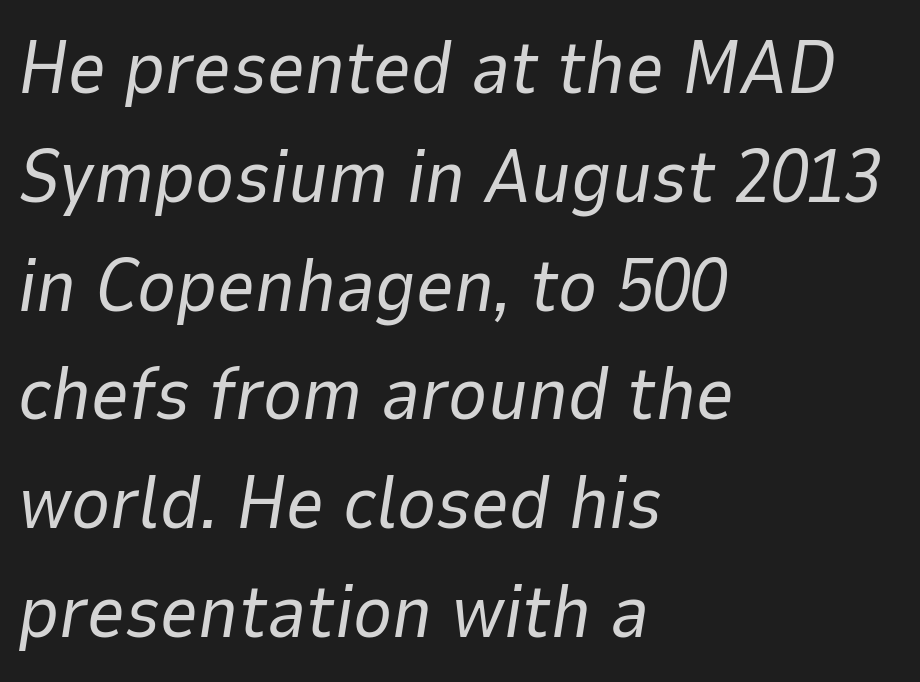
The string is rendered with underlining switched off. Note the varied advance widths — an 'i' is clearly narrower than an 'm'. One-word summary of the alignment: left. One glance says typical: line gaps are just what's usual.
